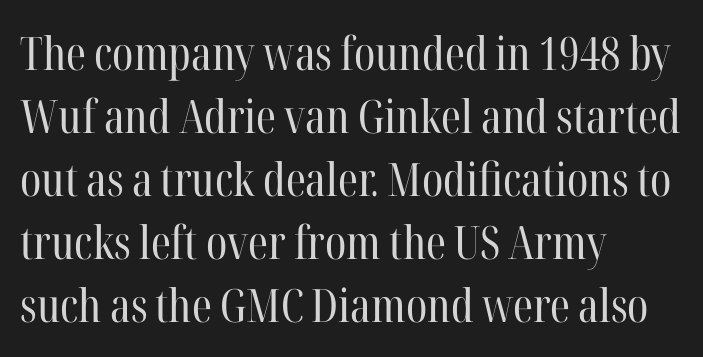
{"serif": "yes", "italic": "no", "bold": "no", "weight": "regular", "width": "condensed", "stroke_contrast": "high", "x_height": "medium", "monospaced": "no", "underline": "no", "align": "left", "line_spacing": "normal", "line_spacing_ratio": 1.37, "letter_spacing": "normal", "letter_spacing_em": 0.0, "glyph_px": 46}
